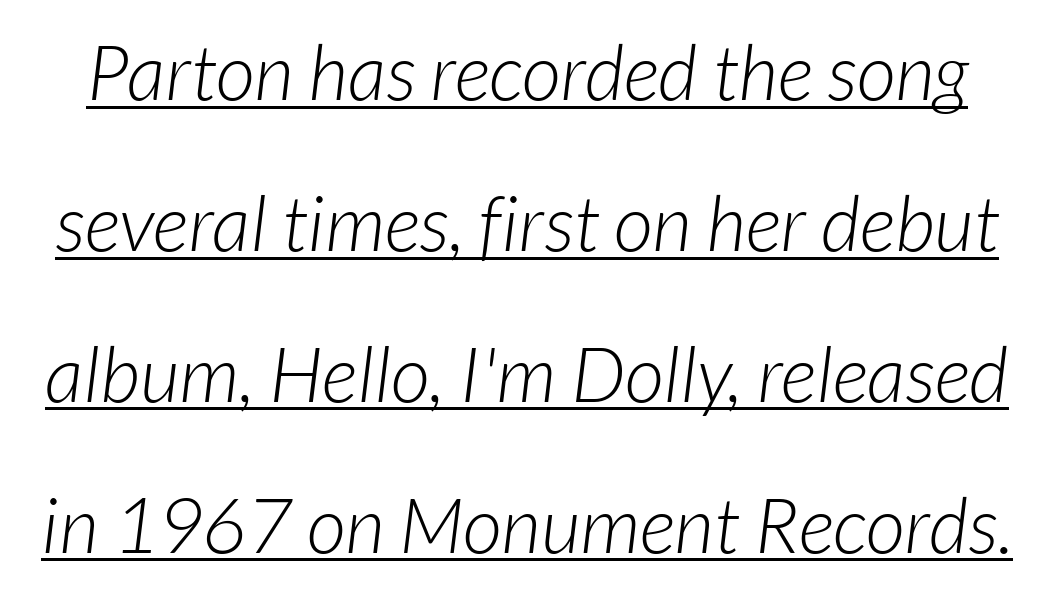
The passage shown is typed in a proportional face where columns would drift. No extra ink here — the face is not bold. Letterform terminals end flat and unadorned throughout the passage. Each word holds together tightly as a unit, with standard inter-letter gaps. Compared with typical paragraphs, the rows here are farther apart.
